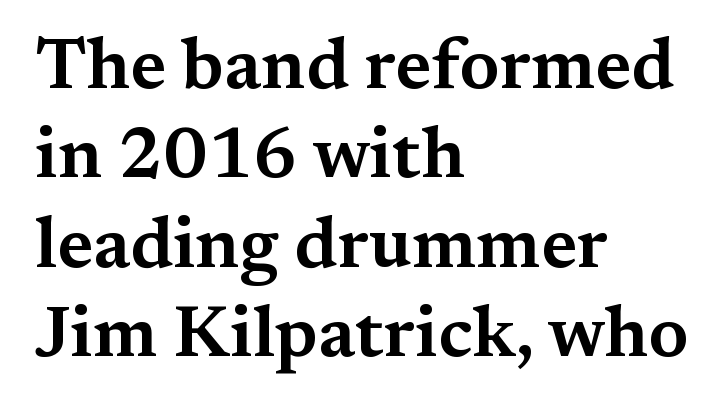
Honestly, the letter spacing is just normal — you wouldn't notice it. A normal amount of white space separates one row of letters from the next. Are there feet on the stems? There are — it's a serif. The strip under each line holds only bare page. These lines are rendered in a variable-pitch font. Vertical strokes here are truly vertical.
